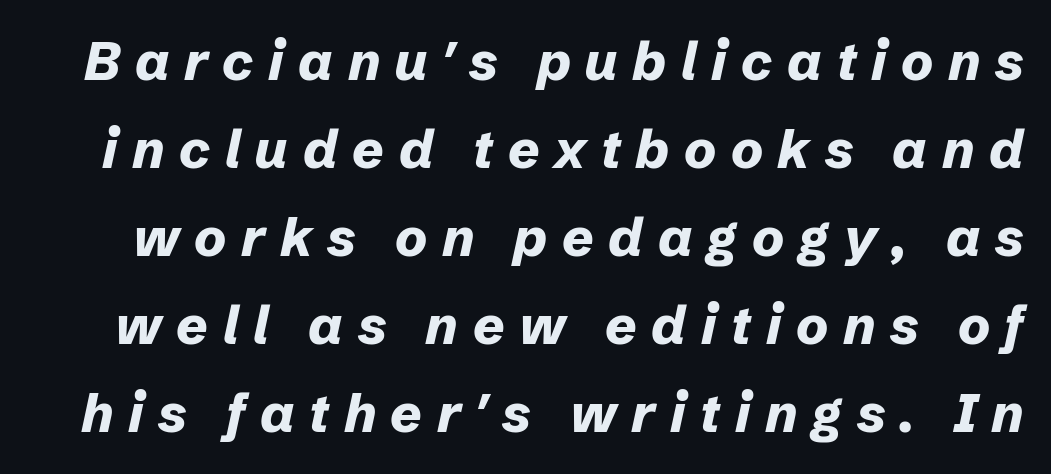
Q: Is the text bold? A: Yes.
Q: Is the text italic (slanted)? A: Yes, it leans right by about 12 degrees.
Q: Is the text underlined? A: No.
Q: Is the spacing between letters normal or unusually wide? A: Unusually wide.
Q: Is the spacing between lines tight, normal or loose? A: Normal.
Q: Width (condensed, normal, or wide)? A: Normal.
Q: Stroke contrast? A: Low.
Q: x-height? A: Medium.
Q: Monospaced? A: No.
